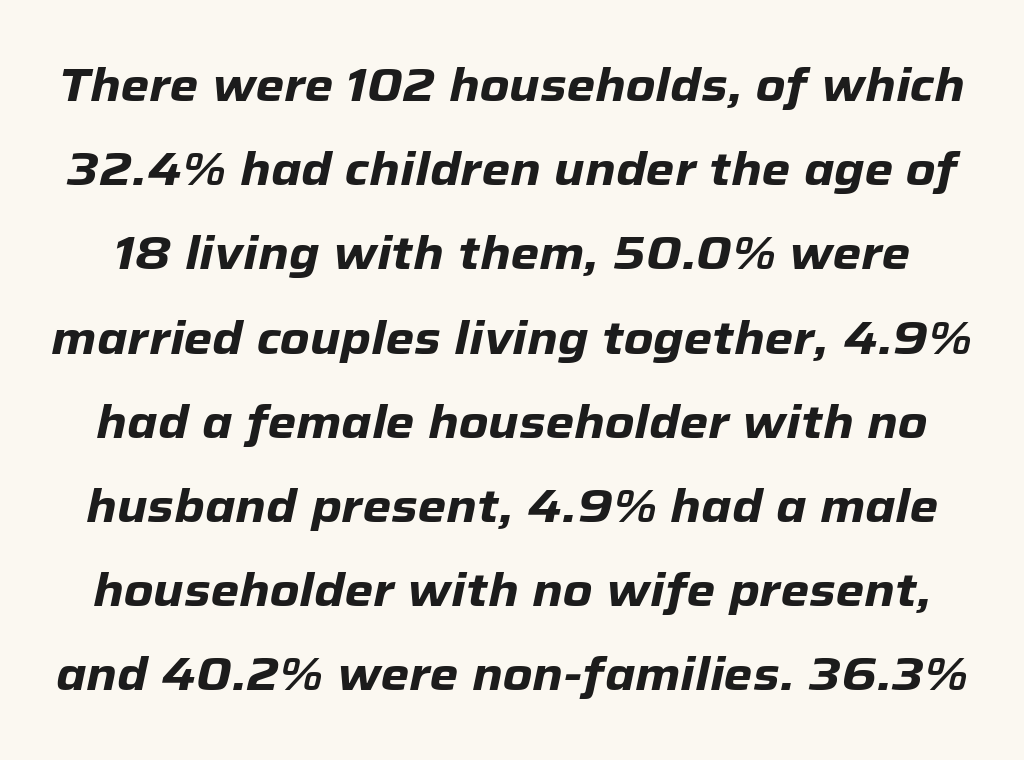
Q: Is the text bold? A: Yes.
Q: Is the text italic (slanted)? A: Yes, it leans right by about 12 degrees.
Q: Is the text underlined? A: No.
Q: Is the spacing between letters normal or unusually wide? A: Normal.
Q: Width (condensed, normal, or wide)? A: Normal.
Q: Stroke contrast? A: Low.
Q: x-height? A: Medium.
Q: Monospaced? A: No.
